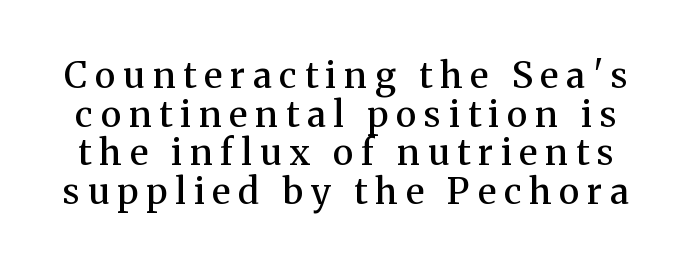
The string is rendered with underlining switched off. Note the varied advance widths — an 'i' is clearly narrower than an 'm'. Compared with typical paragraphs, the rows here are closer together. Glyph-to-glyph distance is far greater than everyday printed text.
